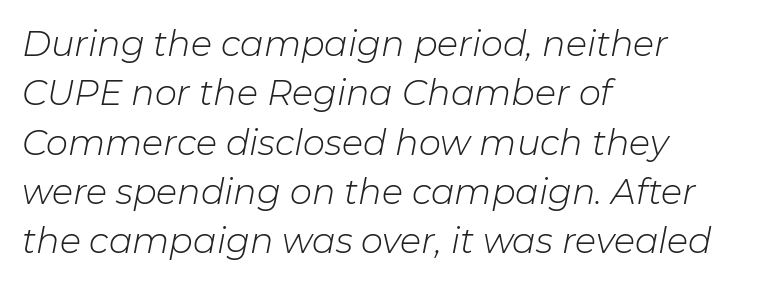
The image shows 35 px light type, italic (leaning right); set left-aligned, normal line spacing (1.41x), normal letter spacing, not underlined; low stroke contrast and a medium x-height.
